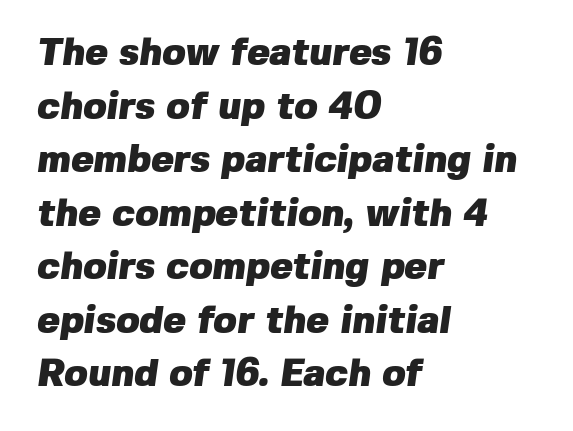
Q: Is the text bold? A: Yes.
Q: Is the typeface a serif or a sans-serif typeface? A: Sans-serif.
Q: Is the text underlined? A: No.
Q: How is the paragraph aligned? A: Left-aligned.
Q: Is the spacing between letters normal or unusually wide? A: Normal.
Q: Is the spacing between lines tight, normal or loose? A: Normal.
Q: Width (condensed, normal, or wide)? A: Normal.
Q: Stroke contrast? A: Low.
Q: x-height? A: Medium.
Q: Monospaced? A: No.
